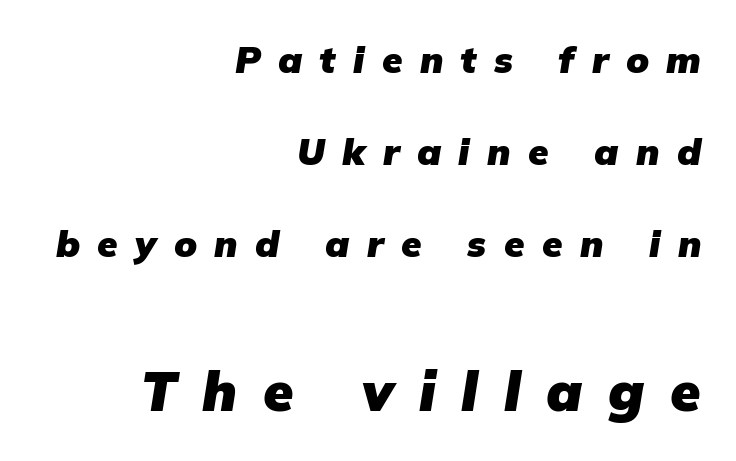
{"italic": "yes", "lean": "right", "slant_degrees": 9, "bold": "yes", "weight": "heavy", "width": "normal", "stroke_contrast": "low", "x_height": "medium", "monospaced": "no", "underline": "no", "align": "right", "line_spacing": "loose", "line_spacing_ratio": 2.49, "letter_spacing": "wide", "letter_spacing_em": 0.47, "larger_block": "second", "size_ratio": 1.49, "glyph_px": 55}
